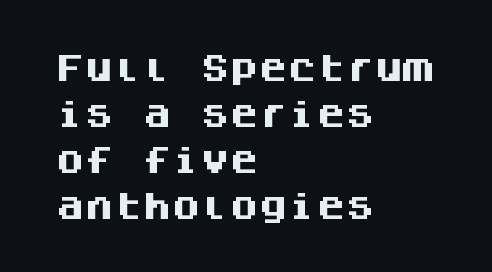
Q: Is the text bold? A: Yes.
Q: Is the text italic (slanted)? A: No, it is upright.
Q: Is the typeface a serif or a sans-serif typeface? A: Sans-serif.
Q: Is the text underlined? A: No.
Q: How is the paragraph aligned? A: Left-aligned.
Q: Is the spacing between letters normal or unusually wide? A: Normal.
Q: Is the spacing between lines tight, normal or loose? A: Normal.
Q: Width (condensed, normal, or wide)? A: Normal.
Q: Stroke contrast? A: Medium.
Q: x-height? A: Large.
Q: Monospaced? A: Yes.
